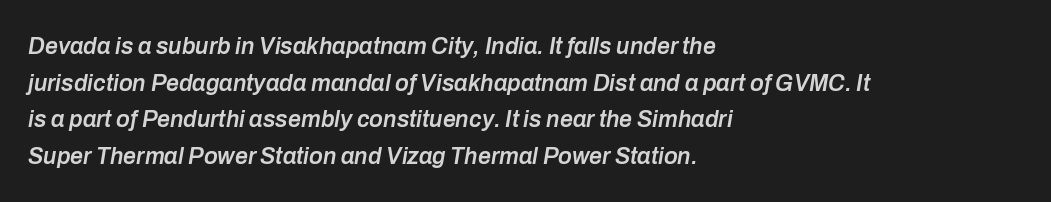
{"italic": "yes", "lean": "right", "slant_degrees": 10, "bold": "semi", "underline": "no", "align": "left", "line_spacing": "normal", "line_spacing_ratio": 1.59, "letter_spacing": "normal", "letter_spacing_em": 0.0, "glyph_px": 23}
